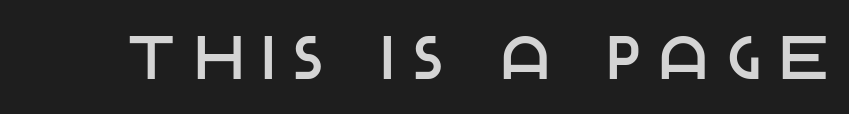
The image shows 61 px sans-serif type, upright; set unusually wide letter spacing (+0.34 em), not underlined; low stroke contrast and a large x-height.
